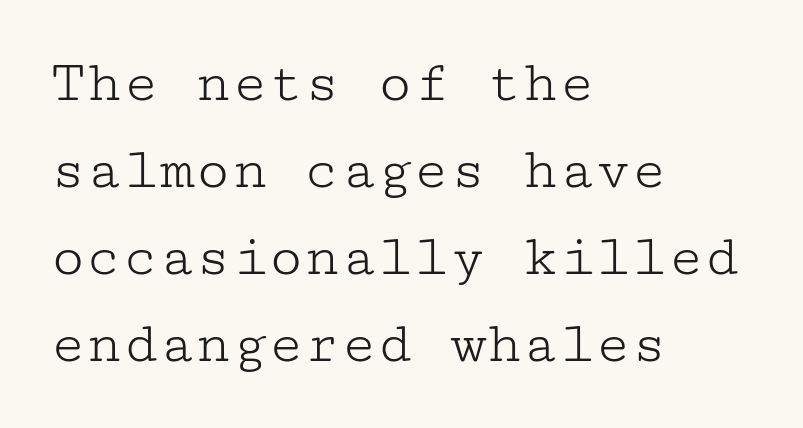
{"serif": "yes", "italic": "no", "bold": "no", "weight": "light", "width": "wide", "stroke_contrast": "low", "x_height": "medium", "underline": "no", "align": "left", "line_spacing": "normal", "line_spacing_ratio": 1.45, "letter_spacing": "normal", "letter_spacing_em": 0.0, "glyph_px": 60}
